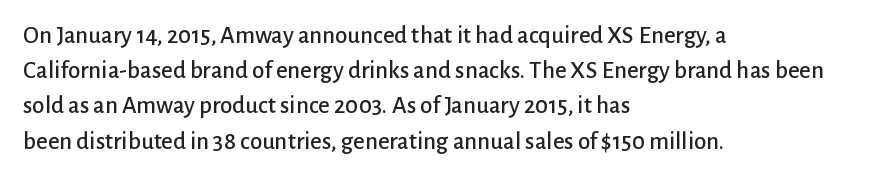
Posture: straight, roman, zero tilt. This rendering uses left alignment, leaving the right contour irregular. This sample keeps an unexceptional amount of space between lines. Bare-footed words on every line.
